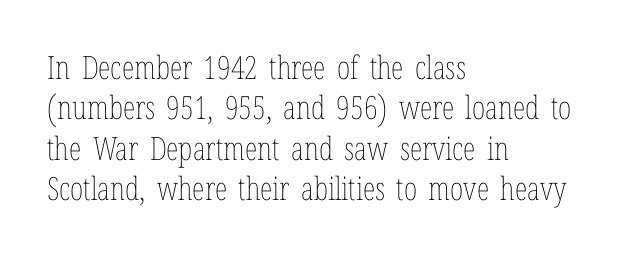
Is the type heavy? It reads as light-to-regular instead. Looks like regular typesetting: each glyph gets only the width it needs. The paragraph has a hard left edge and a soft right edge. Underline: absent.
